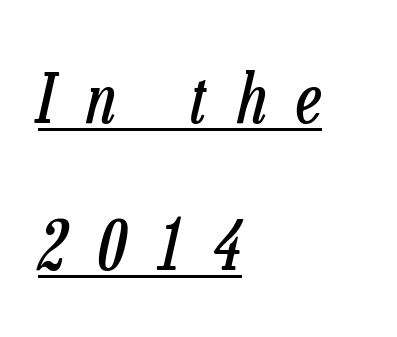
{"italic": "yes", "lean": "right", "slant_degrees": 13, "bold": "no", "weight": "regular", "width": "condensed", "stroke_contrast": "low", "x_height": "medium", "monospaced": "no", "underline": "yes", "align": "left", "line_spacing": "loose", "line_spacing_ratio": 2.16, "letter_spacing": "wide", "letter_spacing_em": 0.45, "glyph_px": 68}
